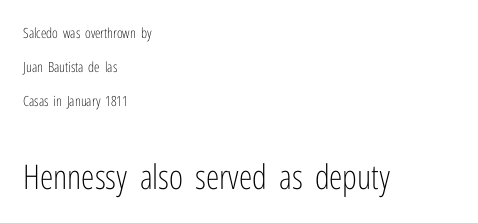
Stems here are at most as thick as an everyday book face. The zone under the glyphs is completely vacant. Character widths vary here, with narrow letters taking less room than wide ones. The gaps between neighbouring characters are ordinary and unremarkable. Notice the wide empty band between every row — that's loose leading. The composition opens small and finishes big.
